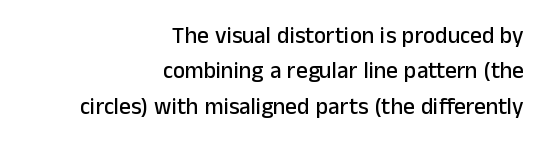
The image shows 23 px text type, upright; set right-aligned, normal line spacing (1.54x), normal letter spacing, not underlined.
